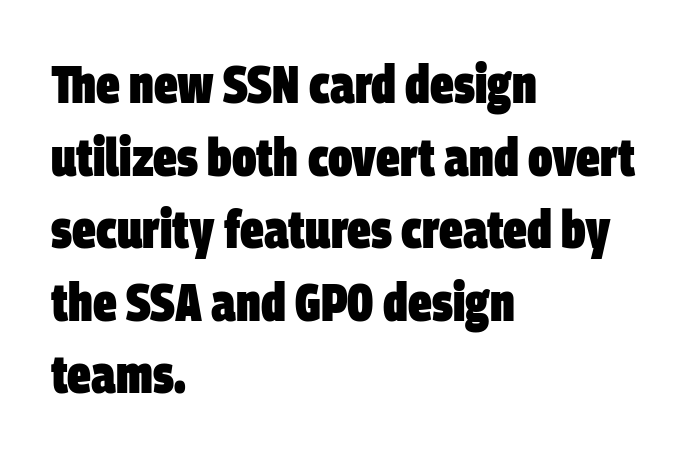
Q: Is the text bold? A: Yes.
Q: Is the typeface a serif or a sans-serif typeface? A: Sans-serif.
Q: Is the text underlined? A: No.
Q: How is the paragraph aligned? A: Left-aligned.
Q: Is the spacing between letters normal or unusually wide? A: Normal.
Q: Is the spacing between lines tight, normal or loose? A: Normal.
Q: Width (condensed, normal, or wide)? A: Condensed.
Q: Stroke contrast? A: Low.
Q: x-height? A: Large.
Q: Monospaced? A: No.
